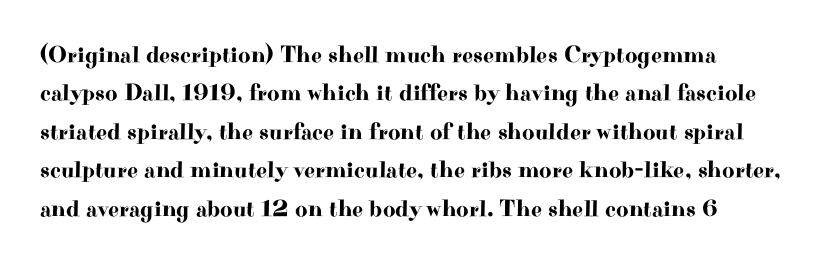
{"italic": "no", "underline": "no", "line_spacing": "normal", "line_spacing_ratio": 1.6, "letter_spacing": "normal", "letter_spacing_em": 0.0, "glyph_px": 24}
